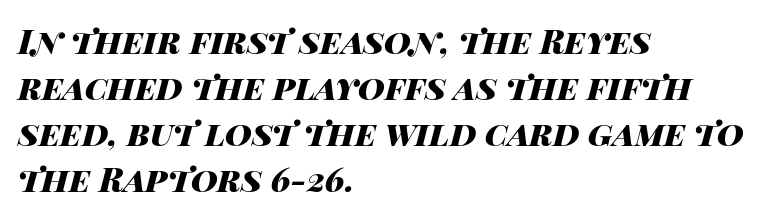
Tall strokes in this sample are angled rather than plumb. The characters look thick and weighty, a clear bold. Line spacing here is normal. The paragraph has a hard left edge and a soft right edge. Here the designer chose a conventional face with non-uniform glyph widths. Lines of text with bare space underneath.
